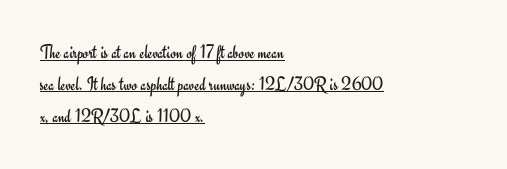
Q: Is the text bold? A: No.
Q: Is the text italic (slanted)? A: Yes.
Q: Is the text underlined? A: Yes.
Q: How is the paragraph aligned? A: Left-aligned.
Q: Is the spacing between letters normal or unusually wide? A: Normal.
Q: Is the spacing between lines tight, normal or loose? A: Normal.
